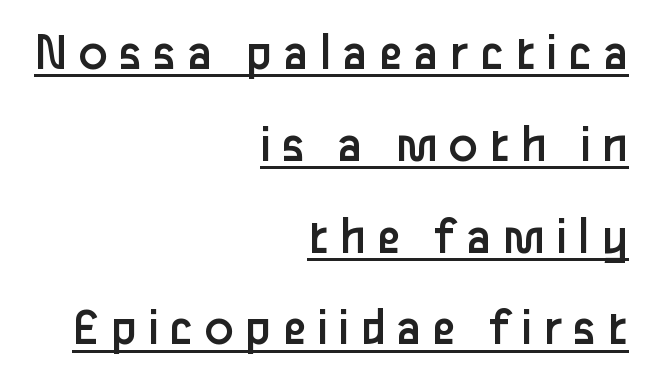
{"serif": "no", "italic": "no", "bold": "no", "weight": "regular", "width": "normal", "stroke_contrast": "low", "x_height": "medium", "monospaced": "no", "underline": "yes", "align": "right", "line_spacing": "normal", "line_spacing_ratio": 1.7, "letter_spacing": "wide", "letter_spacing_em": 0.2, "glyph_px": 54}
